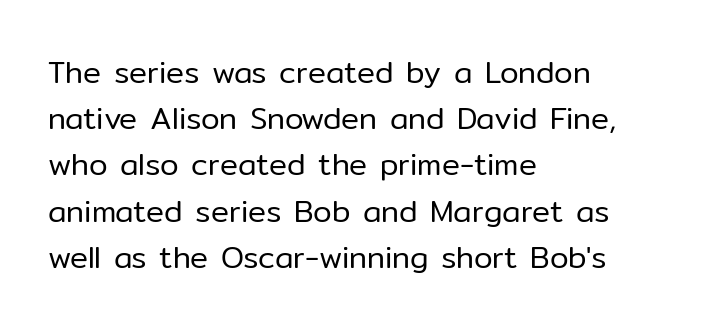
Q: Is the text bold? A: No.
Q: Is the text italic (slanted)? A: No, it is upright.
Q: Is the typeface a serif or a sans-serif typeface? A: Sans-serif.
Q: Is the text underlined? A: No.
Q: How is the paragraph aligned? A: Left-aligned.
Q: Is the spacing between letters normal or unusually wide? A: Normal.
Q: Is the spacing between lines tight, normal or loose? A: Normal.
Q: Width (condensed, normal, or wide)? A: Normal.
Q: Stroke contrast? A: Low.
Q: x-height? A: Medium.
Q: Monospaced? A: No.
